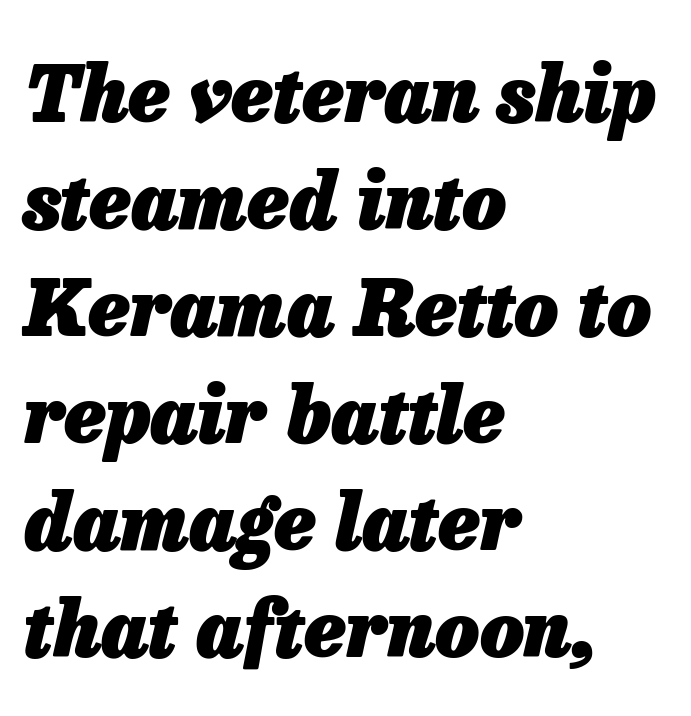
{"italic": "yes", "lean": "right", "slant_degrees": 13, "bold": "yes", "weight": "heavy", "width": "normal", "stroke_contrast": "low", "x_height": "medium", "monospaced": "no", "underline": "no", "align": "left", "line_spacing": "normal", "line_spacing_ratio": 1.39, "letter_spacing": "normal", "letter_spacing_em": 0.0, "glyph_px": 77}
